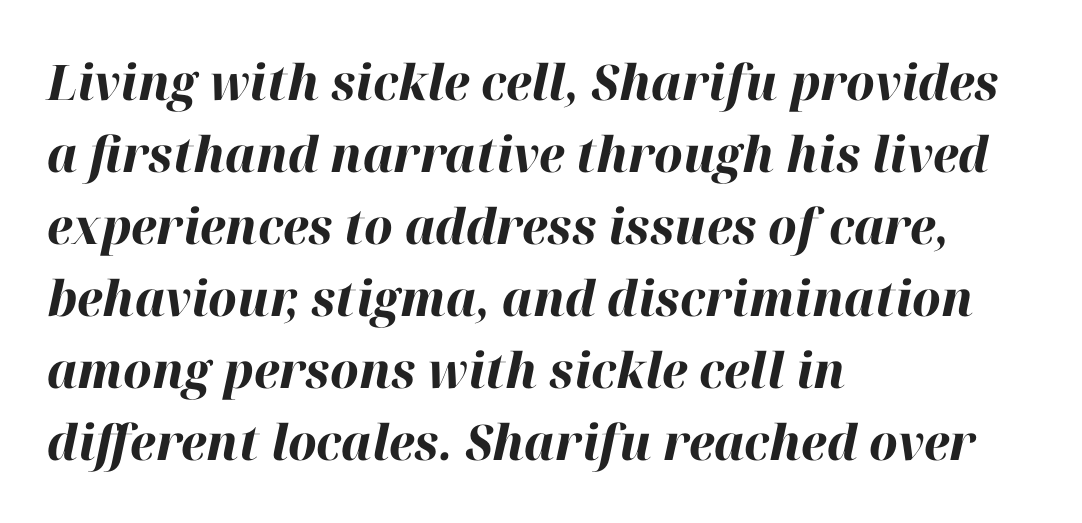
{"italic": "yes", "lean": "right", "slant_degrees": 12, "bold": "yes", "weight": "bold", "width": "normal", "stroke_contrast": "high", "x_height": "medium", "monospaced": "no", "underline": "no", "align": "left", "line_spacing": "normal", "line_spacing_ratio": 1.47, "letter_spacing": "normal", "letter_spacing_em": 0.0, "glyph_px": 49}
